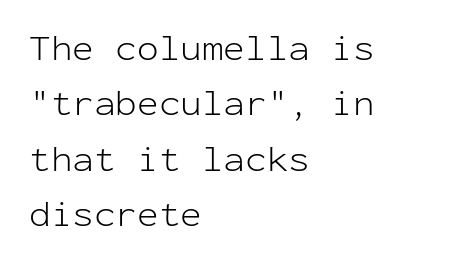
{"serif": "no", "italic": "no", "bold": "no", "weight": "light", "width": "normal", "stroke_contrast": "low", "x_height": "medium", "monospaced": "yes", "underline": "no", "align": "left", "line_spacing": "normal", "line_spacing_ratio": 1.54, "letter_spacing": "normal", "letter_spacing_em": 0.0, "glyph_px": 36}
